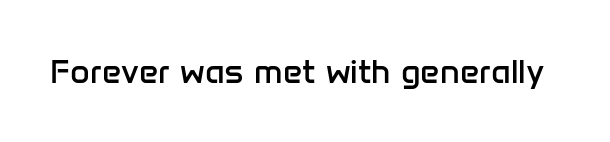
The rendering keeps characters at their native spacing. Serif or sans? Sans — the stroke terminals are bare. Heaviness? Minimal to ordinary, like unemphasized prose. This sample uses an upright cut, with every glyph sitting square on the baseline. Proportional: the letters do not fall into vertical columns. Glance below the letters and you will spot only blank space.
